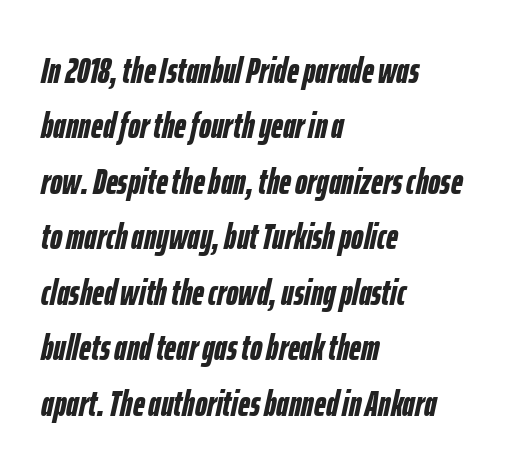
Q: Is the text bold? A: Yes.
Q: Is the text italic (slanted)? A: Yes, it leans right by about 12 degrees.
Q: Is the text underlined? A: No.
Q: How is the paragraph aligned? A: Left-aligned.
Q: Is the spacing between letters normal or unusually wide? A: Normal.
Q: Is the spacing between lines tight, normal or loose? A: Normal.
Q: Width (condensed, normal, or wide)? A: Condensed.
Q: Stroke contrast? A: Low.
Q: x-height? A: Medium.
Q: Monospaced? A: No.
